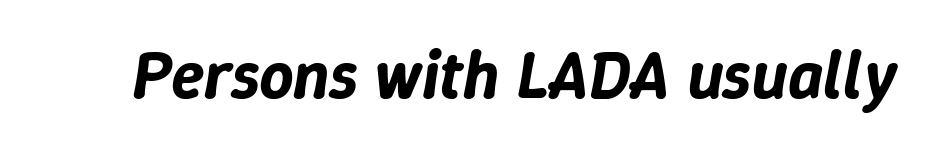
Q: Is the text italic (slanted)? A: Yes, it leans right by about 9 degrees.
Q: Is the text underlined? A: No.
Q: Is the spacing between letters normal or unusually wide? A: Normal.
Q: Width (condensed, normal, or wide)? A: Normal.
Q: Stroke contrast? A: Low.
Q: x-height? A: Medium.
Q: Monospaced? A: No.
